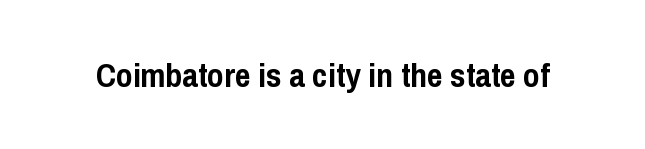
The image shows 34 px semibold, condensed sans-serif type, upright; set normal letter spacing, not underlined; low stroke contrast and a medium x-height.
